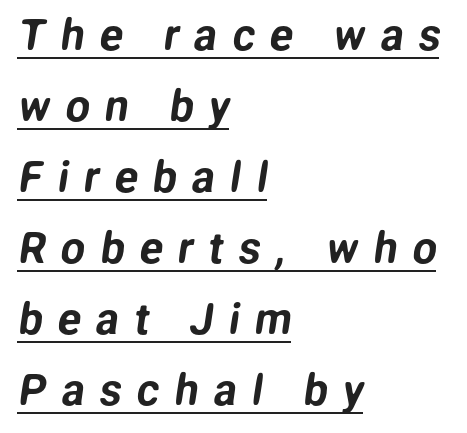
The image shows 43 px sans-serif type; set left-aligned, normal line spacing (1.65x), unusually wide letter spacing (+0.35 em), underlined; low stroke contrast and a medium x-height.
